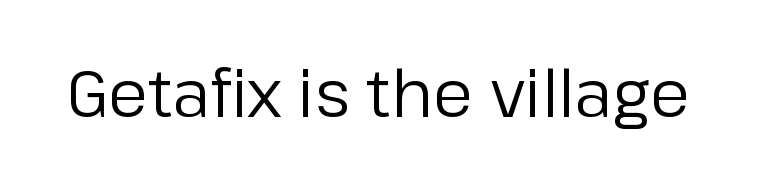
Stroke terminals: plain, sans-serif. Does the lettering tilt? It doesn't — this is upright. What stands out about the letter spacing? Nothing — it is the standard amount. The specimen omits any rule beneath the text block's lines.
